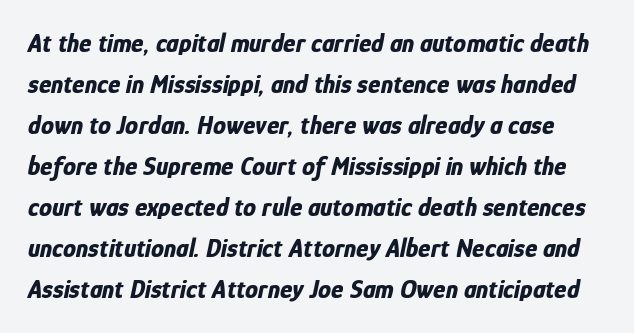
{"italic": "yes", "lean": "right", "slant_degrees": 12, "bold": "yes", "underline": "no", "line_spacing": "normal", "line_spacing_ratio": 1.58, "letter_spacing": "normal", "letter_spacing_em": 0.0, "glyph_px": 26}
